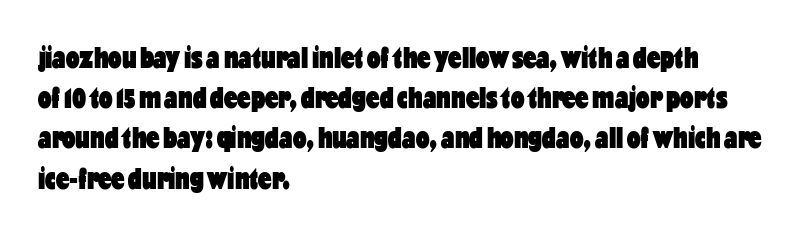
The gaps between neighbouring characters are ordinary and unremarkable. Regular leading. Are there feet on the stems? There aren't — it's a sans. The rendering uses a bold face; every stroke is thick and dark. This sample uses an upright cut, with every glyph sitting square on the baseline.
